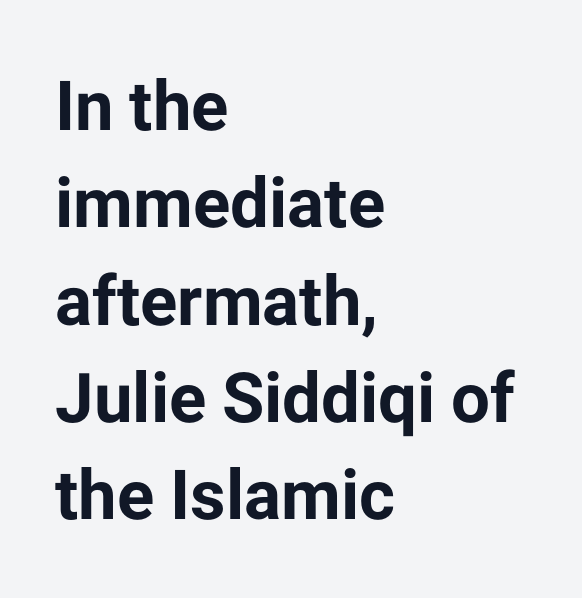
The image shows 69 px bold sans-serif type, upright; set left-aligned, normal line spacing (1.41x), normal letter spacing, not underlined; low stroke contrast and a medium x-height.
